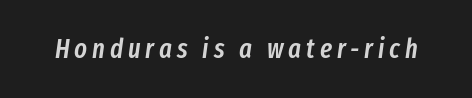
The image shows 27 px text type, italic (leaning right); set not underlined.
